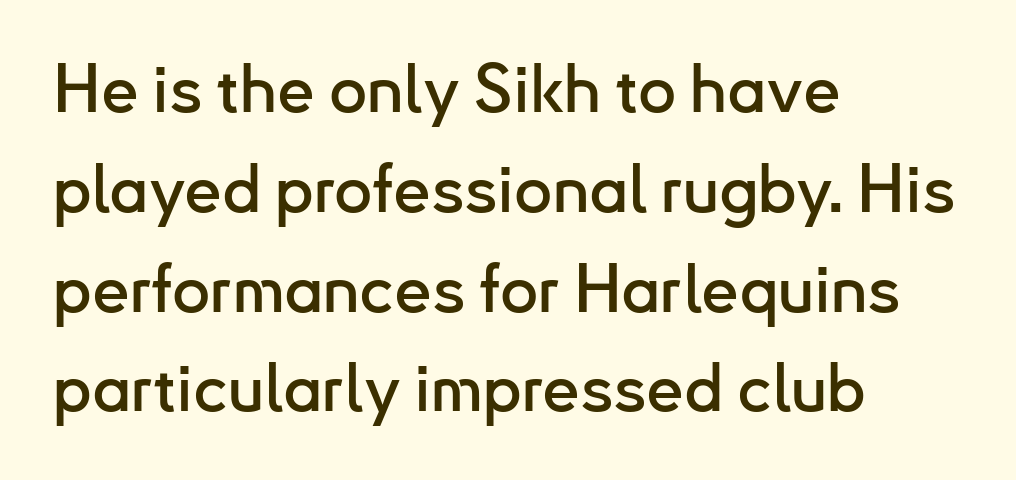
The image shows 67 px sans-serif type, upright; set left-aligned, normal line spacing (1.49x), normal letter spacing, not underlined; low stroke contrast and a small x-height.
